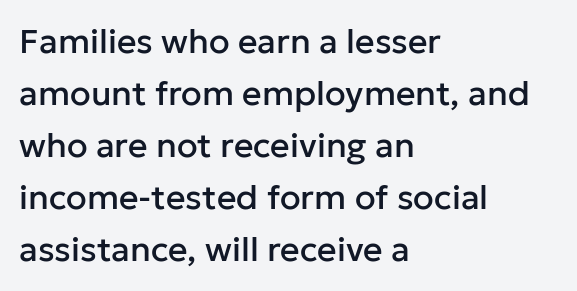
{"serif": "no", "italic": "no", "width": "normal", "stroke_contrast": "low", "x_height": "medium", "monospaced": "no", "underline": "no", "align": "left", "line_spacing": "normal", "line_spacing_ratio": 1.53, "letter_spacing": "normal", "letter_spacing_em": 0.0, "glyph_px": 34}
